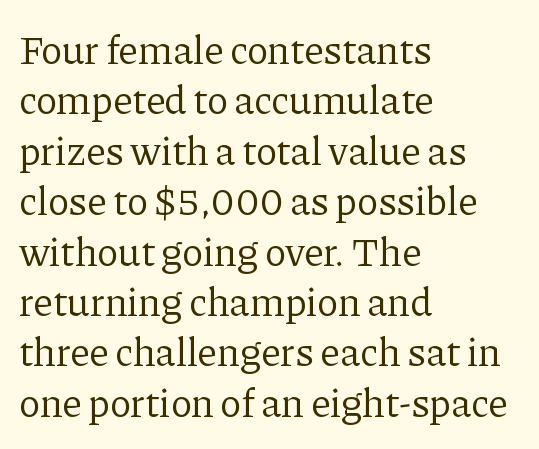
{"serif": "yes", "italic": "no", "bold": "no", "weight": "regular", "width": "normal", "stroke_contrast": "low", "x_height": "medium", "monospaced": "no", "underline": "no", "align": "left", "line_spacing": "normal", "line_spacing_ratio": 1.26, "letter_spacing": "normal", "letter_spacing_em": 0.0, "glyph_px": 40}
